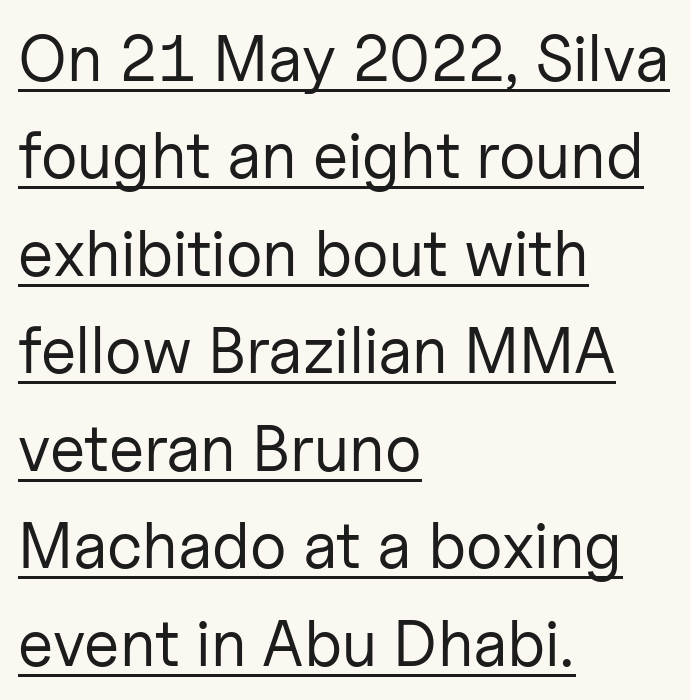
The image shows 65 px regular-weight sans-serif type, upright; set left-aligned, normal line spacing (1.5x), normal letter spacing, underlined; low stroke contrast and a medium x-height.
